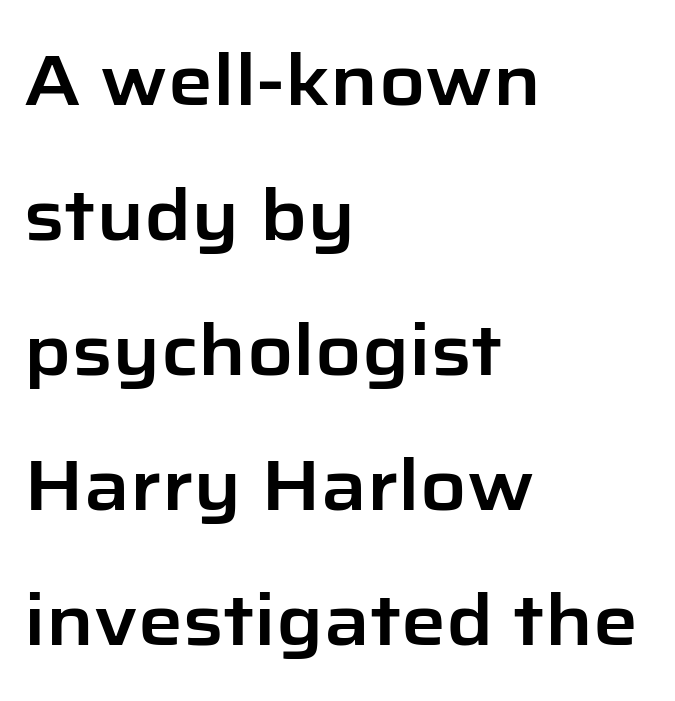
The image shows 71 px sans-serif type, upright; set left-aligned, loose line spacing (1.9x), normal letter spacing, not underlined; low stroke contrast and a medium x-height.
